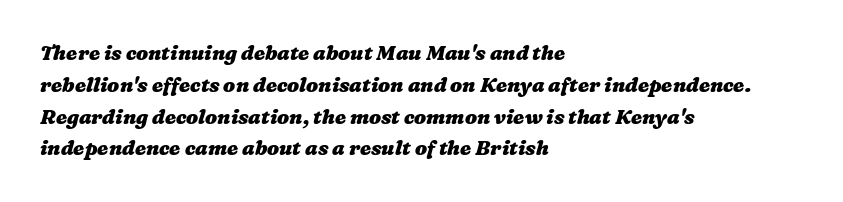
Q: Is the text bold? A: Yes.
Q: Is the text underlined? A: No.
Q: How is the paragraph aligned? A: Left-aligned.
Q: Is the spacing between letters normal or unusually wide? A: Normal.
Q: Is the spacing between lines tight, normal or loose? A: Normal.
